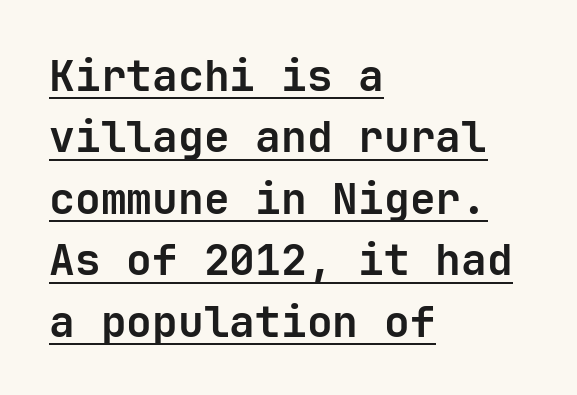
{"serif": "no", "italic": "no", "bold": "yes", "weight": "semibold", "width": "normal", "stroke_contrast": "low", "x_height": "medium", "underline": "yes", "align": "left", "line_spacing": "normal", "line_spacing_ratio": 1.43, "letter_spacing": "normal", "letter_spacing_em": 0.0, "glyph_px": 43}
